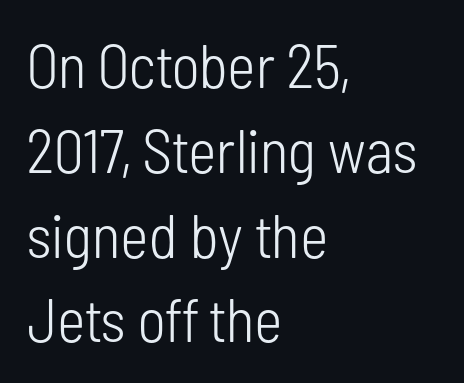
{"serif": "no", "italic": "no", "bold": "no", "weight": "light", "width": "condensed", "stroke_contrast": "low", "x_height": "medium", "monospaced": "no", "underline": "no", "align": "left", "line_spacing": "normal", "line_spacing_ratio": 1.39, "letter_spacing": "normal", "letter_spacing_em": 0.0, "glyph_px": 61}
